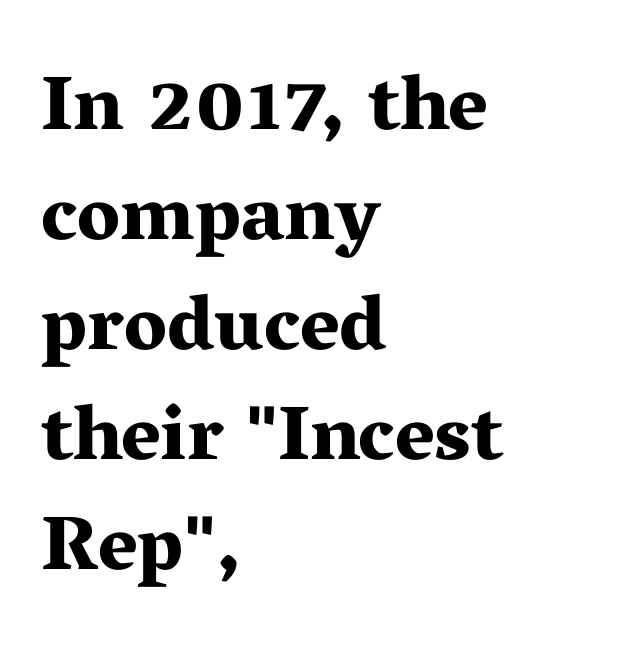
{"serif": "yes", "italic": "no", "bold": "yes", "weight": "bold", "width": "wide", "stroke_contrast": "medium", "x_height": "medium", "monospaced": "no", "underline": "no", "align": "left", "line_spacing": "normal", "line_spacing_ratio": 1.43, "letter_spacing": "normal", "letter_spacing_em": 0.0, "glyph_px": 77}
